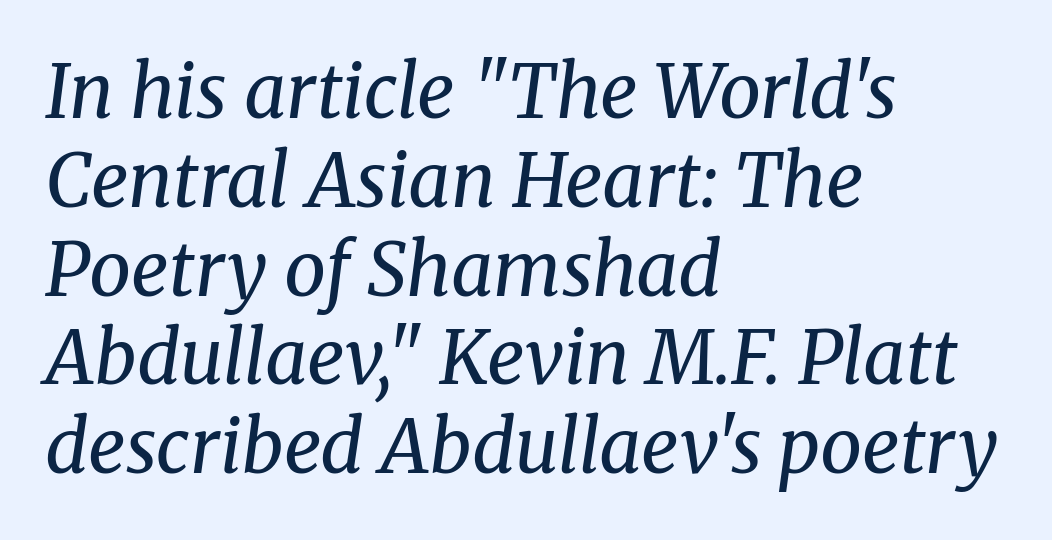
The image shows 74 px regular-weight serif type, italic (leaning right); set left-aligned, line spacing 1.2x, normal letter spacing, not underlined; medium stroke contrast and a medium x-height.
